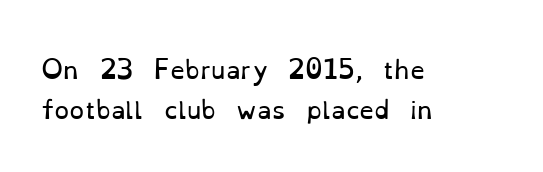
In terms of leading, this rendering sits right in the middle. The passage shown is not underscored anywhere. If you drew a line through each stem, it would be perfectly vertical. Caption: multi-line text, flush left, ragged right.
